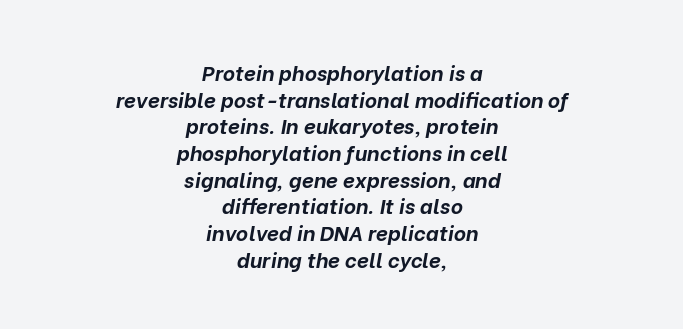
{"italic": "yes", "lean": "right", "slant_degrees": 10, "bold": "yes", "underline": "no", "align": "center", "line_spacing": "normal", "line_spacing_ratio": 1.27, "letter_spacing": "normal", "letter_spacing_em": 0.0, "glyph_px": 21}
